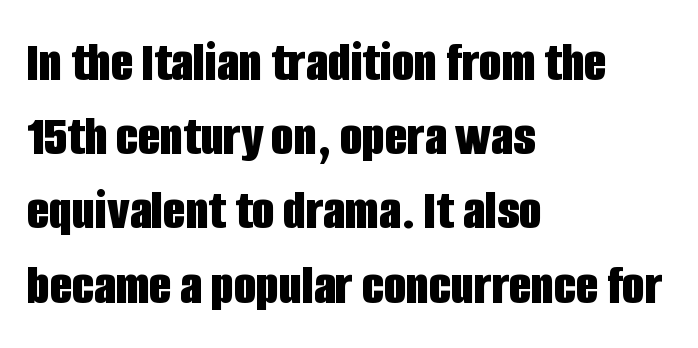
The image shows 58 px bold, condensed sans-serif type, upright; set left-aligned, normal line spacing (1.28x), normal letter spacing, not underlined; low stroke contrast and a large x-height.
